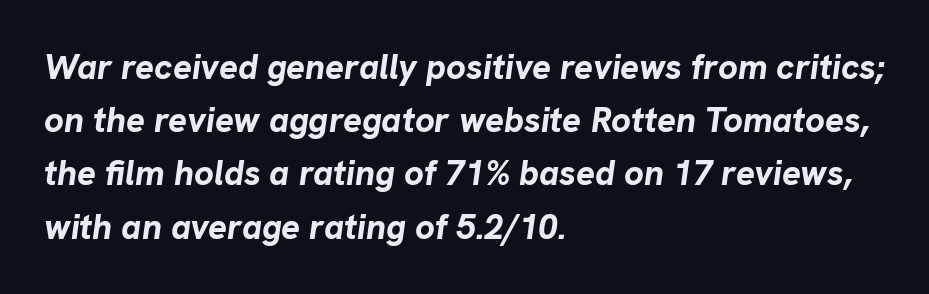
{"italic": "yes", "lean": "right", "slant_degrees": 8, "bold": "yes", "weight": "bold", "width": "normal", "stroke_contrast": "low", "x_height": "medium", "monospaced": "no", "underline": "no", "align": "left", "line_spacing": "normal", "line_spacing_ratio": 1.52, "letter_spacing": "normal", "letter_spacing_em": 0.0, "glyph_px": 35}
